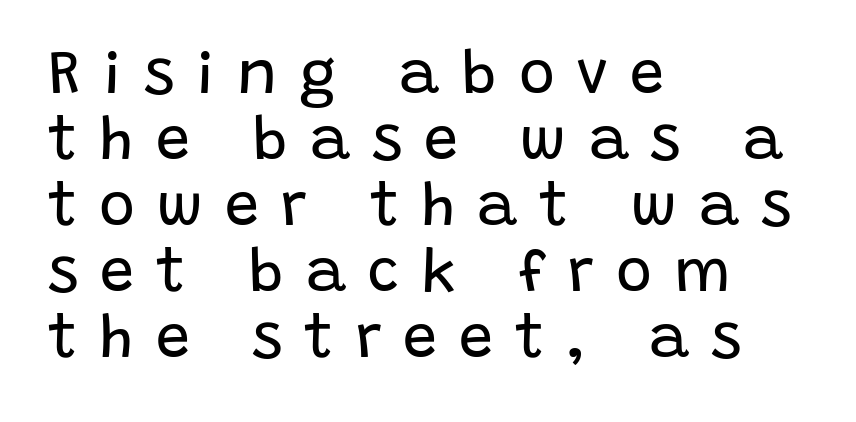
Between one letter and the next there's a generous, obvious gap. Horizontally, the lines are justified to the leading edge only. This sample has the flowing, uneven cadence of proportional lettering. The baseline area is clear. If you measured baseline to baseline, you'd find a short distance.
